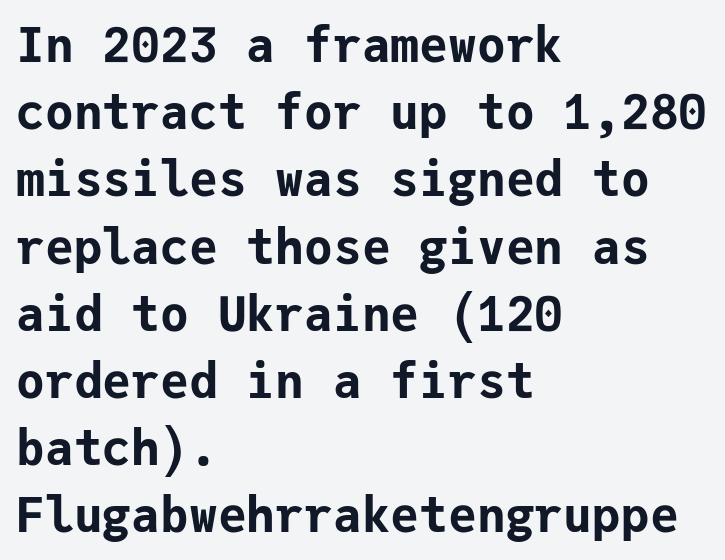
{"serif": "no", "italic": "no", "bold": "yes", "weight": "bold", "width": "normal", "stroke_contrast": "low", "x_height": "medium", "monospaced": "yes", "underline": "no", "align": "left", "line_spacing": "normal", "line_spacing_ratio": 1.4, "letter_spacing": "normal", "letter_spacing_em": 0.0, "glyph_px": 48}
